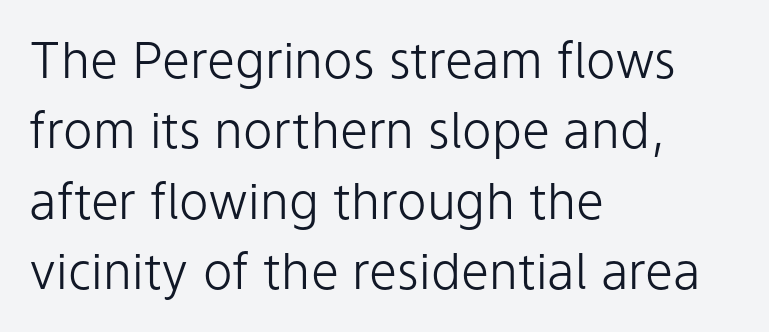
Q: Is the text bold? A: No.
Q: Is the text italic (slanted)? A: No, it is upright.
Q: Is the typeface a serif or a sans-serif typeface? A: Sans-serif.
Q: Is the text underlined? A: No.
Q: How is the paragraph aligned? A: Left-aligned.
Q: Is the spacing between letters normal or unusually wide? A: Normal.
Q: Is the spacing between lines tight, normal or loose? A: Normal.
Q: Width (condensed, normal, or wide)? A: Normal.
Q: Stroke contrast? A: Low.
Q: x-height? A: Medium.
Q: Monospaced? A: No.
